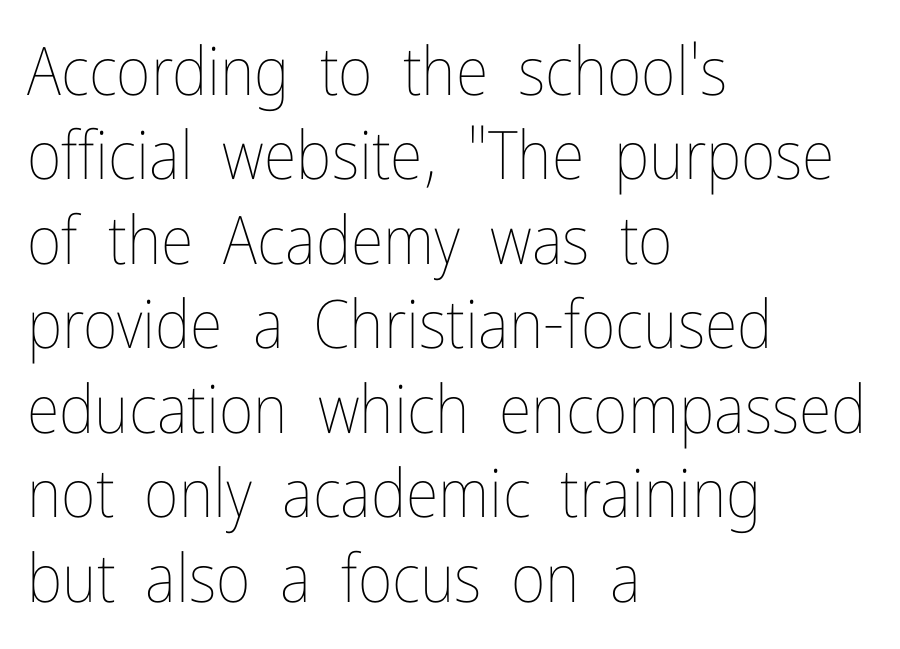
{"italic": "no", "bold": "no", "weight": "thin", "width": "condensed", "stroke_contrast": "low", "x_height": "medium", "monospaced": "no", "underline": "no", "align": "left", "line_spacing": "normal", "line_spacing_ratio": 1.26, "letter_spacing": "normal", "letter_spacing_em": 0.0, "glyph_px": 67}
